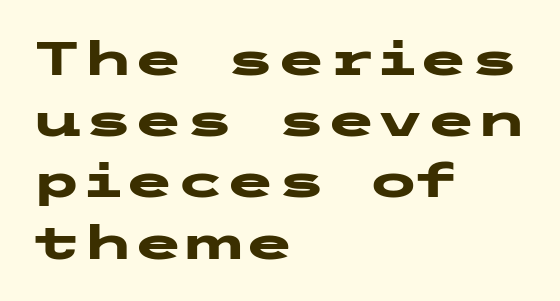
The image shows 46 px heavy, wide sans-serif type, upright; set left-aligned, normal line spacing (1.33x), normal letter spacing, not underlined; low stroke contrast and a medium x-height.
